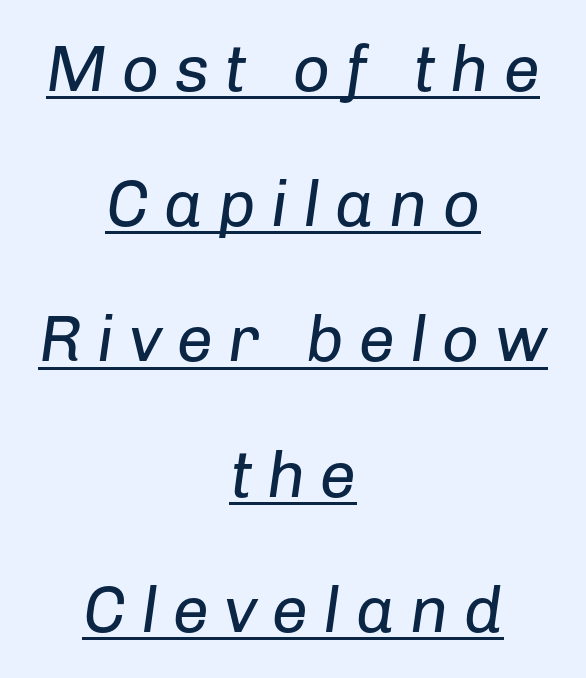
Q: Is the text bold? A: No.
Q: Is the text italic (slanted)? A: Yes, it leans right by about 8 degrees.
Q: Is the text underlined? A: Yes.
Q: How is the paragraph aligned? A: Centered.
Q: Is the spacing between letters normal or unusually wide? A: Unusually wide.
Q: Is the spacing between lines tight, normal or loose? A: Loose.
Q: Width (condensed, normal, or wide)? A: Normal.
Q: Stroke contrast? A: Low.
Q: x-height? A: Medium.
Q: Monospaced? A: No.
